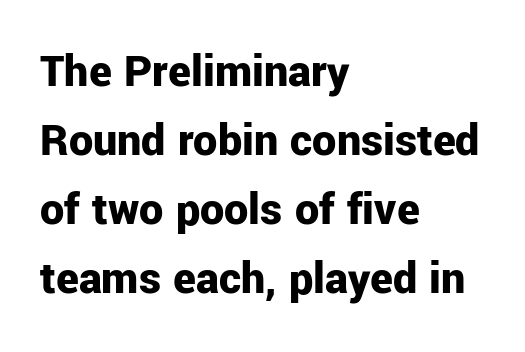
The image shows 48 px bold sans-serif type, upright; set left-aligned, normal line spacing (1.44x), normal letter spacing, not underlined; low stroke contrast and a medium x-height.
